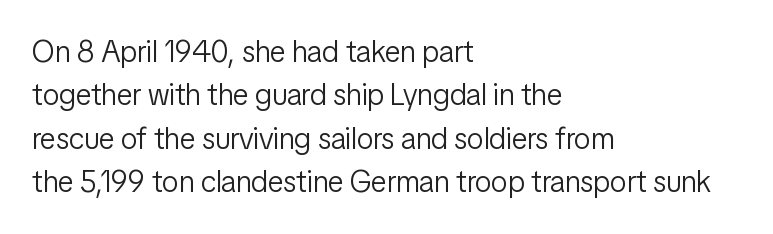
Left-aligned paragraph, ragged on the right. The rendering uses natural spacing where letterforms have individual widths. Check under the words: just untouched page. The designer went with a sans here, leaving each stem footless.
